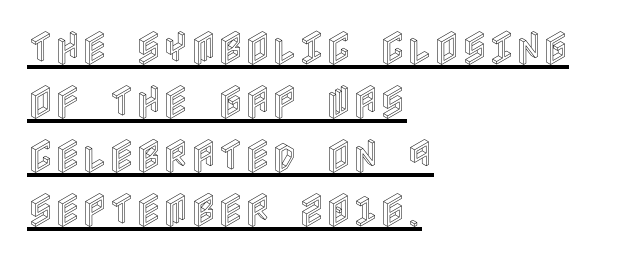
{"italic": "no", "width": "condensed", "x_height": "large", "underline": "yes", "align": "left", "line_spacing": "normal", "line_spacing_ratio": 1.46, "letter_spacing": "normal", "letter_spacing_em": 0.0, "glyph_px": 37}
